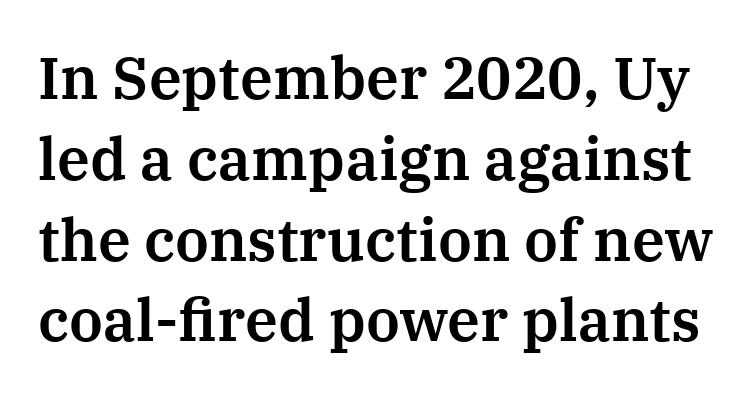
Q: Is the text italic (slanted)? A: No, it is upright.
Q: Is the typeface a serif or a sans-serif typeface? A: Serif.
Q: Is the text underlined? A: No.
Q: Is the spacing between letters normal or unusually wide? A: Normal.
Q: Is the spacing between lines tight, normal or loose? A: Normal.
Q: Width (condensed, normal, or wide)? A: Normal.
Q: Stroke contrast? A: Medium.
Q: x-height? A: Medium.
Q: Monospaced? A: No.
